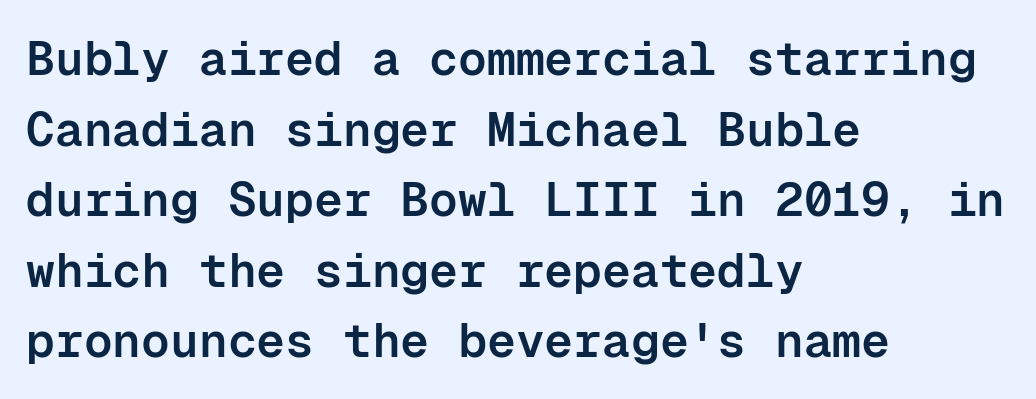
Q: Is the text bold? A: Semi-bold.
Q: Is the text italic (slanted)? A: No, it is upright.
Q: Is the typeface a serif or a sans-serif typeface? A: Sans-serif.
Q: Is the text underlined? A: No.
Q: How is the paragraph aligned? A: Left-aligned.
Q: Is the spacing between letters normal or unusually wide? A: Normal.
Q: Is the spacing between lines tight, normal or loose? A: Normal.
Q: Width (condensed, normal, or wide)? A: Normal.
Q: Stroke contrast? A: Low.
Q: x-height? A: Medium.
Q: Monospaced? A: Yes.
